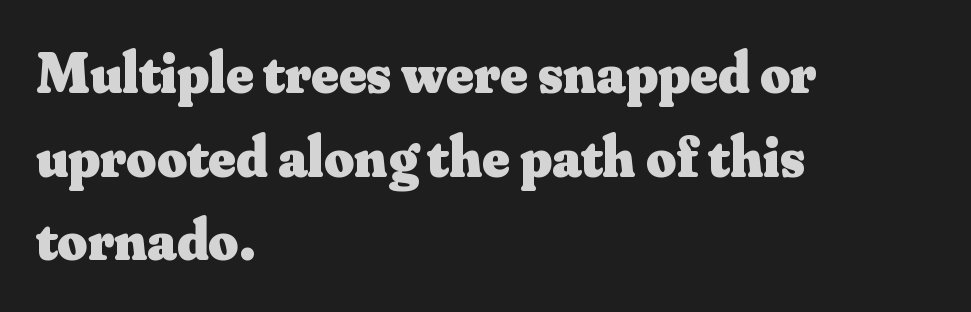
{"serif": "yes", "italic": "no", "bold": "yes", "weight": "heavy", "width": "normal", "stroke_contrast": "medium", "x_height": "small", "monospaced": "no", "underline": "no", "align": "left", "line_spacing": "normal", "line_spacing_ratio": 1.44, "letter_spacing": "normal", "letter_spacing_em": 0.0, "glyph_px": 58}
